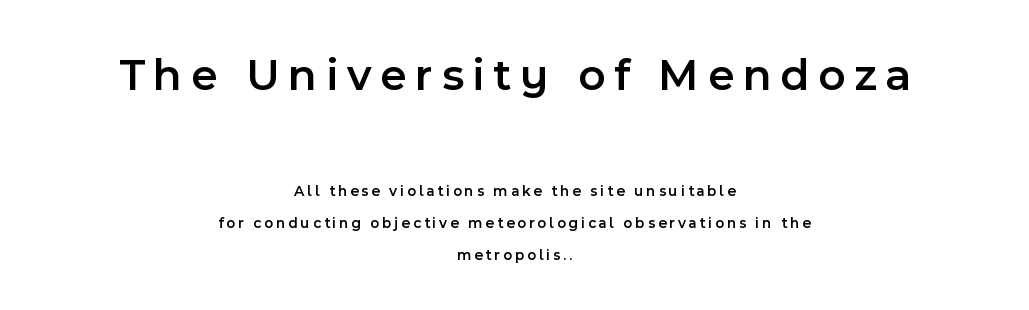
The image shows 46 px semibold sans-serif type, upright; set centered, loose line spacing (2.15x), not underlined; the first (top) block is 3.07x larger; a medium x-height.
